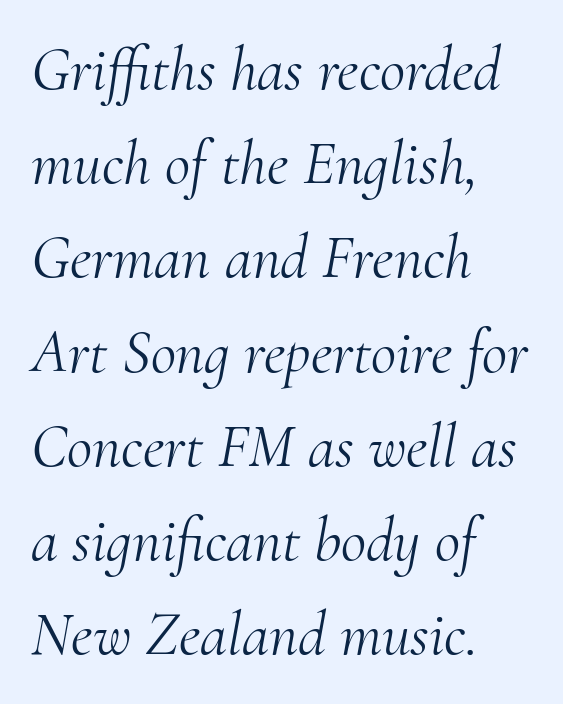
Q: Is the text bold? A: No.
Q: Is the text italic (slanted)? A: Yes, it leans right by about 10 degrees.
Q: Is the typeface a serif or a sans-serif typeface? A: Serif.
Q: Is the text underlined? A: No.
Q: How is the paragraph aligned? A: Left-aligned.
Q: Is the spacing between letters normal or unusually wide? A: Normal.
Q: Is the spacing between lines tight, normal or loose? A: Normal.
Q: Width (condensed, normal, or wide)? A: Normal.
Q: Stroke contrast? A: Medium.
Q: x-height? A: Small.
Q: Monospaced? A: No.
